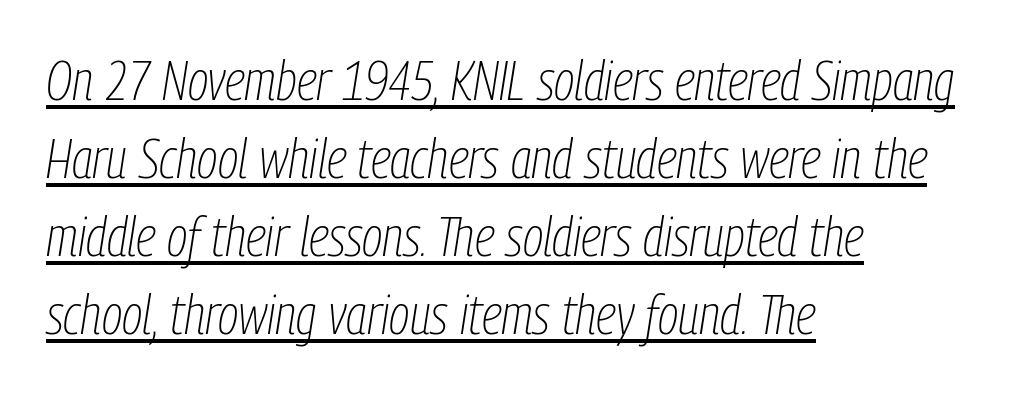
Words appear dense and cohesive because spacing is normal. The text carries the slant typical of an italic or oblique font. Stems here are at most as thick as an everyday book face. Looks like regular typesetting: each glyph gets only the width it needs. The paragraph shown leans on its left margin. The typesetter has applied underlining to the passage shown.
